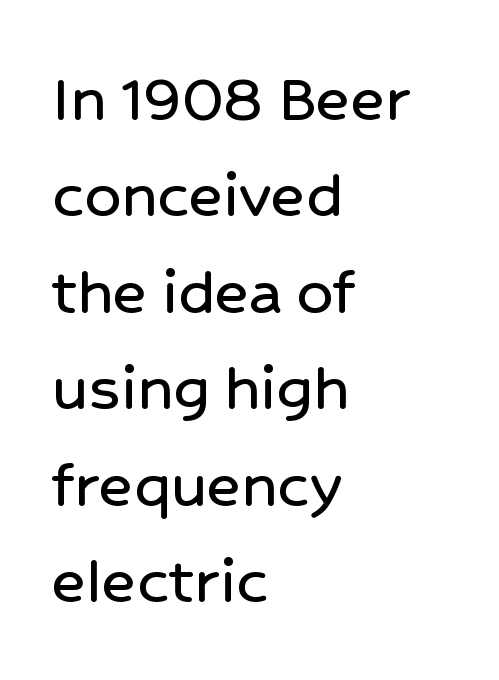
Q: Is the text italic (slanted)? A: No, it is upright.
Q: Is the typeface a serif or a sans-serif typeface? A: Sans-serif.
Q: Is the text underlined? A: No.
Q: How is the paragraph aligned? A: Left-aligned.
Q: Is the spacing between letters normal or unusually wide? A: Normal.
Q: Is the spacing between lines tight, normal or loose? A: Normal.
Q: Width (condensed, normal, or wide)? A: Normal.
Q: Stroke contrast? A: Low.
Q: x-height? A: Medium.
Q: Monospaced? A: No.
